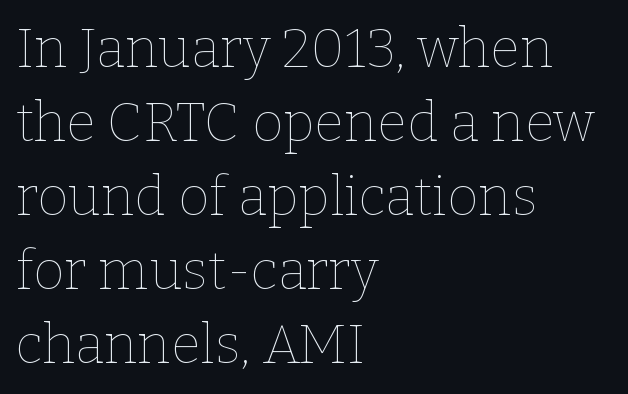
The image shows 54 px thin type, upright; set left-aligned, normal line spacing (1.37x), normal letter spacing, not underlined; low stroke contrast and a medium x-height.
